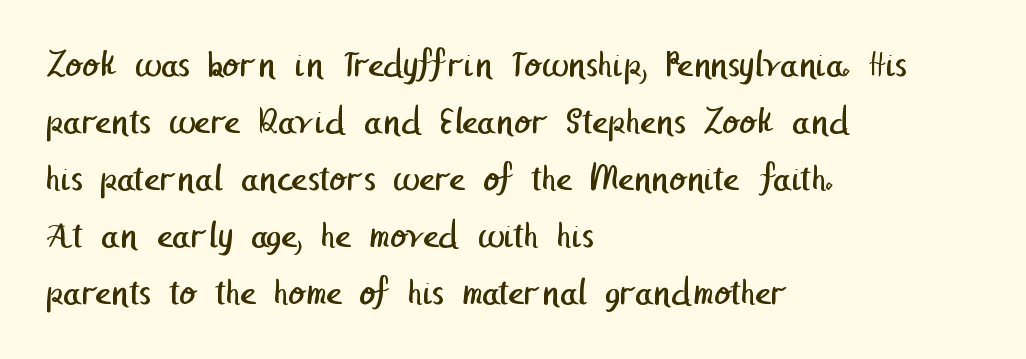
{"serif": "no", "bold": "no", "weight": "regular", "width": "normal", "stroke_contrast": "low", "x_height": "medium", "underline": "no", "align": "left", "line_spacing": "normal", "line_spacing_ratio": 1.5, "letter_spacing": "normal", "letter_spacing_em": 0.0, "glyph_px": 38}
